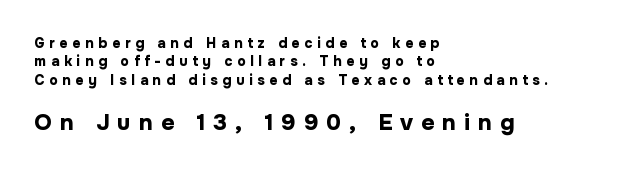
The image shows 23 px bold type, upright; set left-aligned, normal line spacing (1.31x), unusually wide letter spacing (+0.34 em), not underlined; the second (bottom) block is 1.64x larger.
